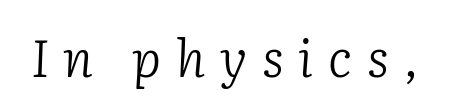
The image shows 51 px light serif type, italic (leaning right); set unusually wide letter spacing (+0.29 em), not underlined; low stroke contrast and a medium x-height.
